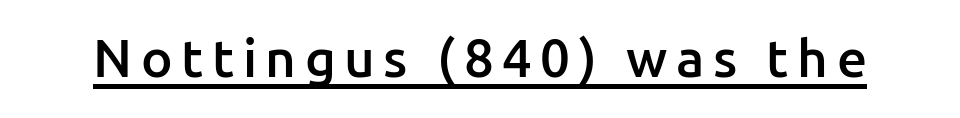
The glyphs are accompanied by a horizontal stroke just below them. Look at the bottom of the vertical strokes: they stop flat, with no serifs. Set as a demibold, roughly 600 on the weight scale. Each letter keeps its own natural width here, so spacing adapts to shape. Ascenders rise straight up at ninety degrees.
